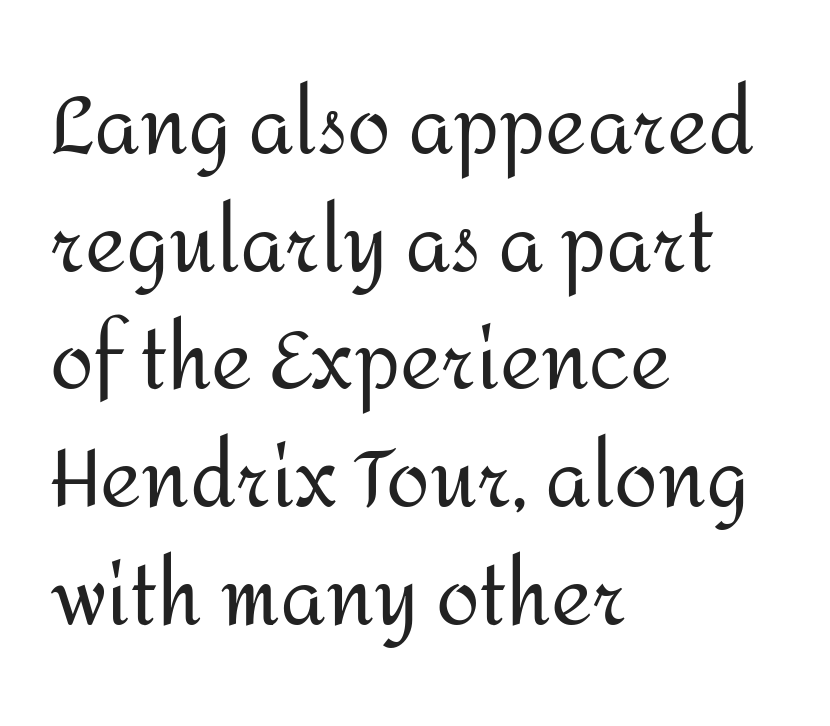
The image shows 79 px regular-weight sans-serif type, upright; set left-aligned, normal line spacing (1.49x), normal letter spacing, not underlined; medium stroke contrast and a medium x-height.
